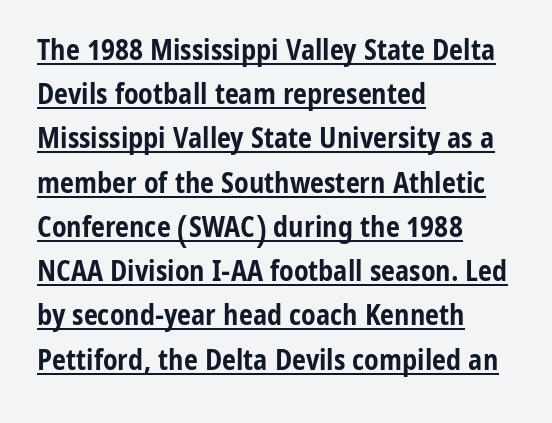
{"serif": "no", "italic": "no", "bold": "yes", "weight": "bold", "width": "condensed", "stroke_contrast": "low", "x_height": "medium", "monospaced": "no", "underline": "yes", "align": "left", "line_spacing": "normal", "line_spacing_ratio": 1.58, "letter_spacing": "normal", "letter_spacing_em": 0.0, "glyph_px": 28}
